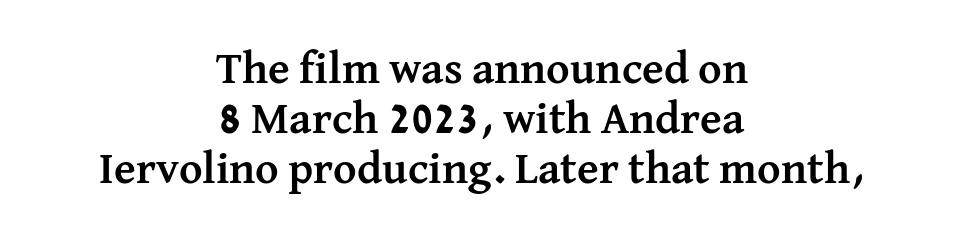
The typesetter chose a symmetrical, centered arrangement here. Caption: bold face, heavy strokes. The passage shown is typed in a proportional face where columns would drift. Regarding serifs, this sample has them. Quick note: interline space is minimal.
